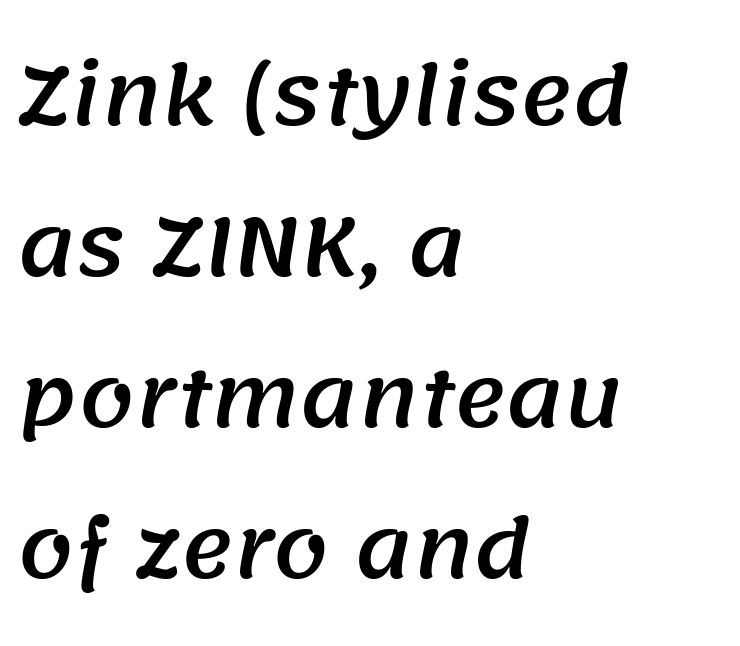
The rendering shows plain stroke endings on the letterforms — a sans-serif design. Honestly, there is no underline to notice here at all. Proportional: the letters do not fall into vertical columns. What stands out about the letter spacing? Nothing — it is the standard amount.
